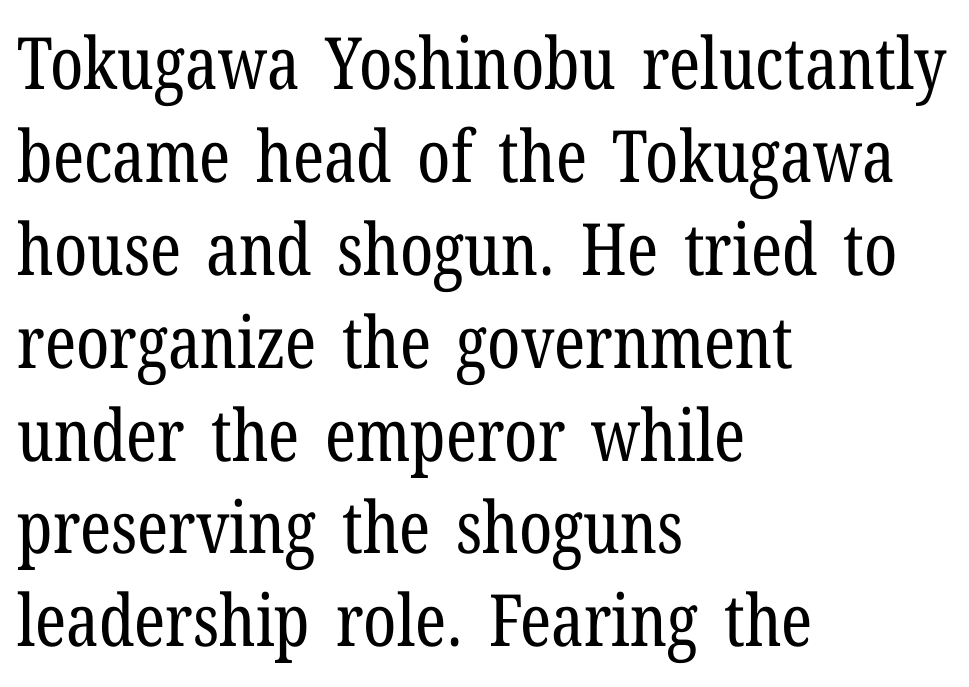
{"serif": "yes", "italic": "no", "bold": "no", "weight": "regular", "width": "condensed", "stroke_contrast": "low", "x_height": "medium", "monospaced": "no", "underline": "no", "align": "left", "line_spacing": "normal", "line_spacing_ratio": 1.29, "letter_spacing": "normal", "letter_spacing_em": 0.0, "glyph_px": 72}
